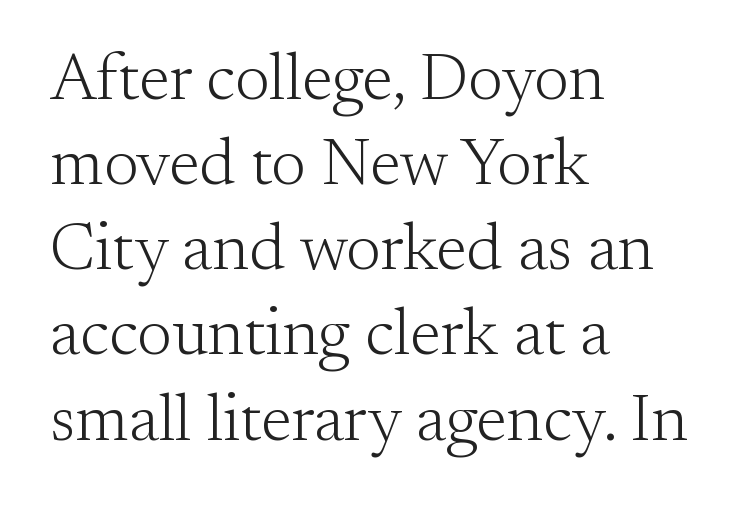
{"serif": "yes", "italic": "no", "bold": "no", "weight": "light", "width": "normal", "stroke_contrast": "medium", "x_height": "small", "monospaced": "no", "underline": "no", "align": "left", "line_spacing": "normal", "line_spacing_ratio": 1.29, "letter_spacing": "normal", "letter_spacing_em": 0.0, "glyph_px": 66}
